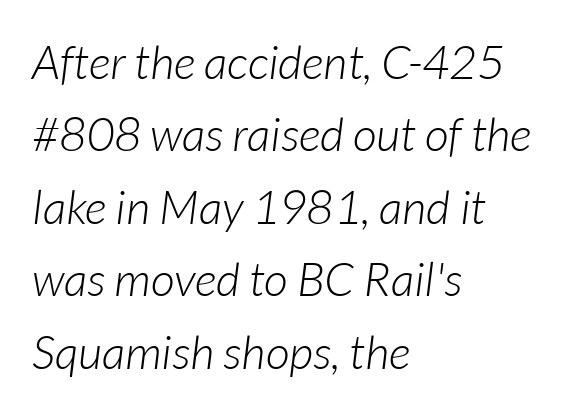
Q: Is the text bold? A: No.
Q: Is the text italic (slanted)? A: Yes, it leans right by about 7 degrees.
Q: Is the text underlined? A: No.
Q: How is the paragraph aligned? A: Left-aligned.
Q: Is the spacing between letters normal or unusually wide? A: Normal.
Q: Is the spacing between lines tight, normal or loose? A: Normal.
Q: Width (condensed, normal, or wide)? A: Normal.
Q: Stroke contrast? A: Low.
Q: x-height? A: Medium.
Q: Monospaced? A: No.
